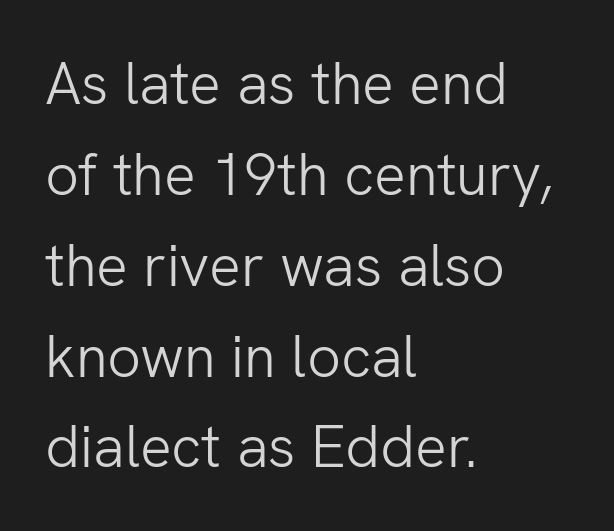
Q: Is the text bold? A: No.
Q: Is the text italic (slanted)? A: No, it is upright.
Q: Is the typeface a serif or a sans-serif typeface? A: Sans-serif.
Q: Is the text underlined? A: No.
Q: How is the paragraph aligned? A: Left-aligned.
Q: Is the spacing between letters normal or unusually wide? A: Normal.
Q: Is the spacing between lines tight, normal or loose? A: Normal.
Q: Width (condensed, normal, or wide)? A: Normal.
Q: Stroke contrast? A: Low.
Q: x-height? A: Medium.
Q: Monospaced? A: No.
